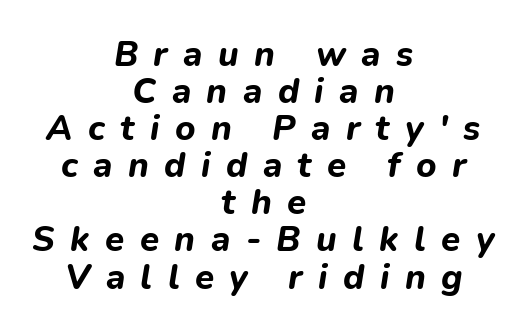
{"italic": "yes", "lean": "right", "slant_degrees": 9, "bold": "yes", "weight": "bold", "width": "normal", "stroke_contrast": "low", "x_height": "medium", "monospaced": "no", "underline": "no", "align": "center", "line_spacing": "tight", "line_spacing_ratio": 1.06, "letter_spacing": "wide", "letter_spacing_em": 0.44, "glyph_px": 35}
